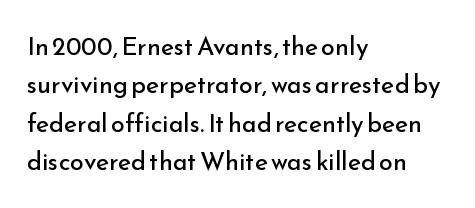
{"italic": "no", "bold": "no", "underline": "no", "align": "left", "line_spacing": "normal", "line_spacing_ratio": 1.54, "letter_spacing": "normal", "letter_spacing_em": 0.0, "glyph_px": 25}
